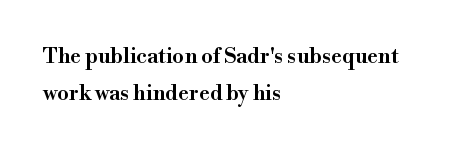
The image shows 21 px text type, upright; set left-aligned, line spacing 1.75x, normal letter spacing, not underlined.
